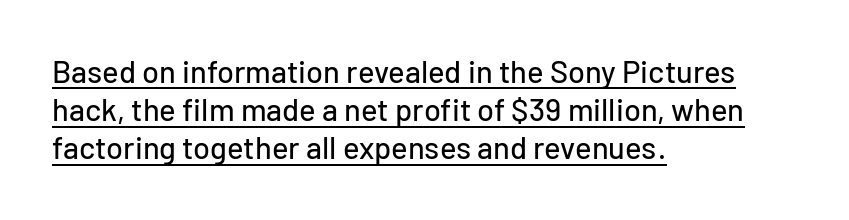
Q: Is the text italic (slanted)? A: No, it is upright.
Q: Is the typeface a serif or a sans-serif typeface? A: Sans-serif.
Q: Is the text underlined? A: Yes.
Q: How is the paragraph aligned? A: Left-aligned.
Q: Is the spacing between letters normal or unusually wide? A: Normal.
Q: Width (condensed, normal, or wide)? A: Normal.
Q: Stroke contrast? A: Low.
Q: x-height? A: Medium.
Q: Monospaced? A: No.
